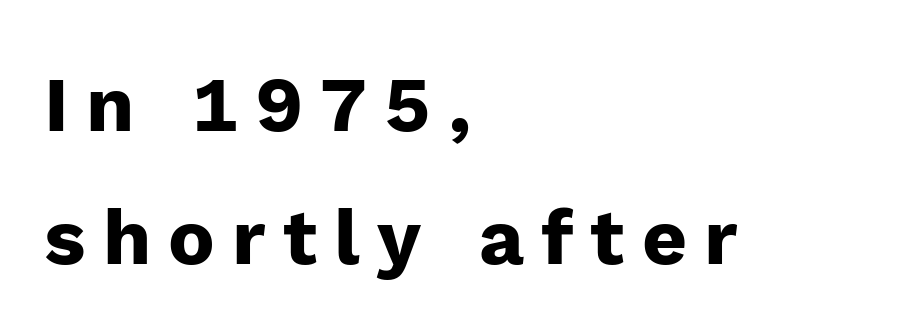
Q: Is the text bold? A: Yes.
Q: Is the text italic (slanted)? A: No, it is upright.
Q: Is the typeface a serif or a sans-serif typeface? A: Sans-serif.
Q: Is the text underlined? A: No.
Q: How is the paragraph aligned? A: Left-aligned.
Q: Is the spacing between letters normal or unusually wide? A: Unusually wide.
Q: Width (condensed, normal, or wide)? A: Normal.
Q: Stroke contrast? A: Low.
Q: x-height? A: Medium.
Q: Monospaced? A: No.
